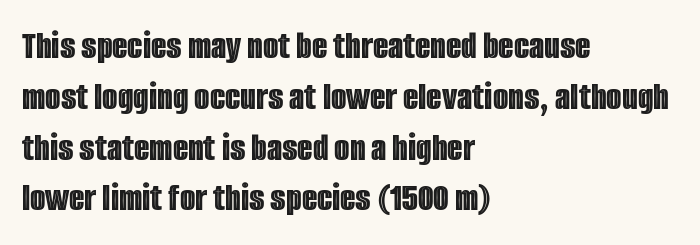
Q: Is the text italic (slanted)? A: No, it is upright.
Q: Is the text underlined? A: No.
Q: How is the paragraph aligned? A: Left-aligned.
Q: Is the spacing between letters normal or unusually wide? A: Normal.
Q: Is the spacing between lines tight, normal or loose? A: Normal.
Q: Width (condensed, normal, or wide)? A: Condensed.
Q: x-height? A: Large.
Q: Monospaced? A: No.
